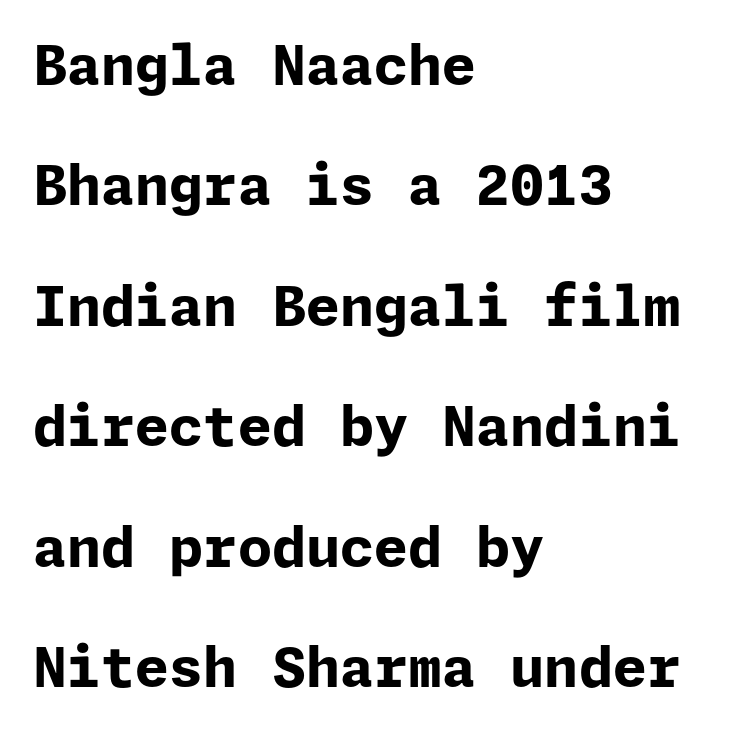
A typesetter would call this leading open, well beyond the default. Typographically, this falls in the sans-serif category. Emphasis by weight is at full strength: bold. Nobody drew a line under any word here. The rag falls on the right side of this text block.
